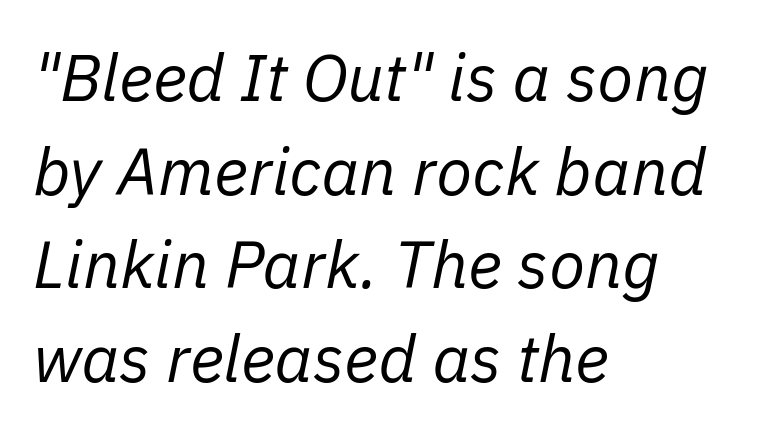
{"italic": "yes", "lean": "right", "slant_degrees": 11, "bold": "no", "weight": "regular", "width": "normal", "stroke_contrast": "low", "x_height": "medium", "monospaced": "no", "underline": "no", "align": "left", "line_spacing": "normal", "line_spacing_ratio": 1.42, "letter_spacing": "normal", "letter_spacing_em": 0.0, "glyph_px": 66}
